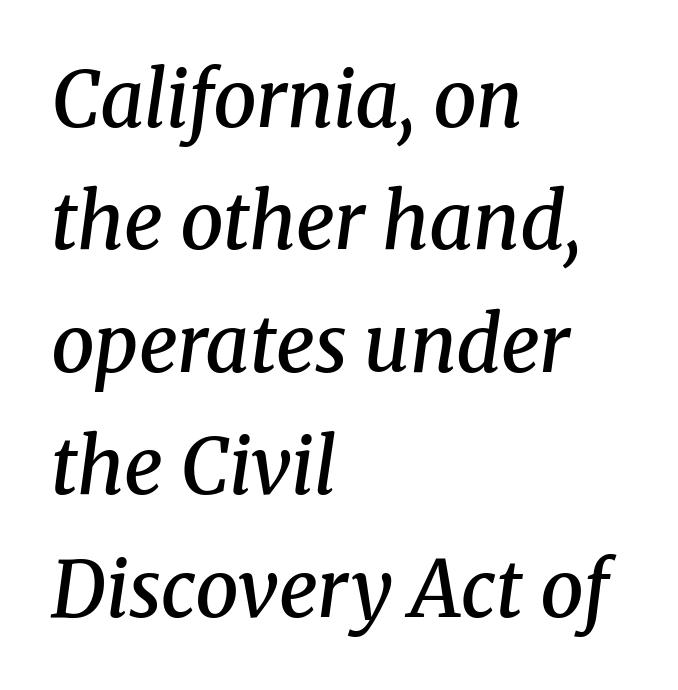
Regarding leading, the lines here are spaced in the standard way. The horizontal fit of the characters is conventional and even. Typographically, this falls in the serif category. Leftover space on each line is placed entirely after the last word. Each letter keeps its own natural width here, so spacing adapts to shape. The typesetting leans somewhat heavy: a semibold.
